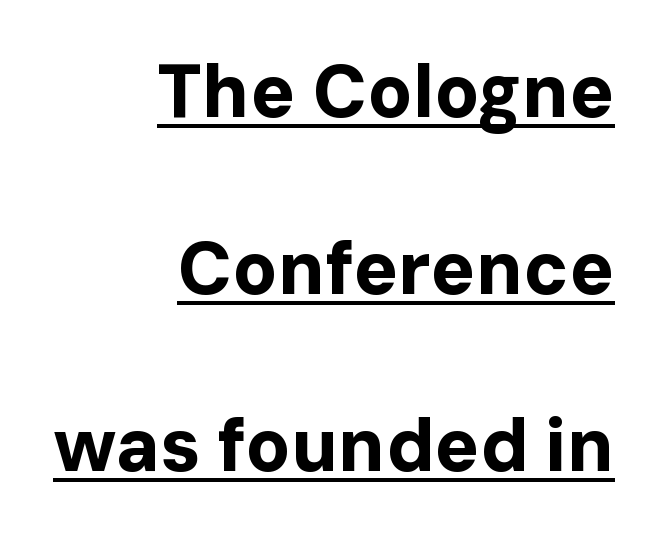
{"serif": "no", "italic": "no", "bold": "yes", "weight": "bold", "width": "normal", "stroke_contrast": "low", "x_height": "medium", "monospaced": "no", "underline": "yes", "align": "right", "line_spacing": "loose", "line_spacing_ratio": 2.39, "letter_spacing": "normal", "letter_spacing_em": 0.0, "glyph_px": 74}
